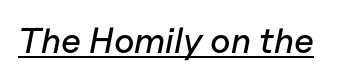
This sample has the flowing, uneven cadence of proportional lettering. Does a line run under the words? Yes, clearly. Nothing unusual about the tracking: characters are spaced as the font intends. Is the type slanted? Yes — the strokes lean at a clear angle.
